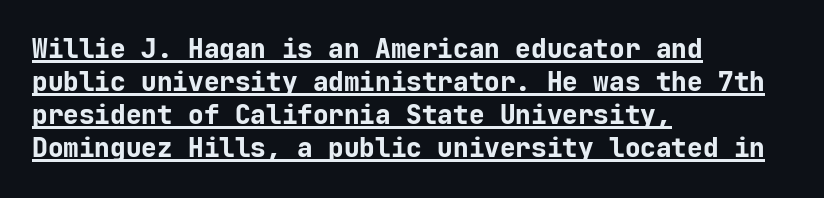
Q: Is the text bold? A: Yes.
Q: Is the text italic (slanted)? A: No, it is upright.
Q: Is the text underlined? A: Yes.
Q: How is the paragraph aligned? A: Left-aligned.
Q: Is the spacing between letters normal or unusually wide? A: Normal.
Q: Is the spacing between lines tight, normal or loose? A: Normal.
